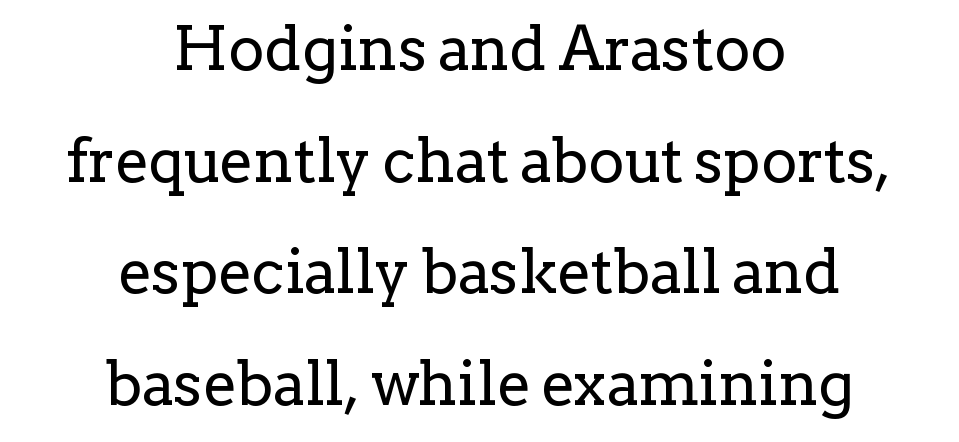
{"serif": "yes", "italic": "no", "bold": "no", "weight": "regular", "width": "normal", "stroke_contrast": "low", "x_height": "medium", "monospaced": "no", "underline": "no", "align": "center", "line_spacing_ratio": 1.83, "letter_spacing": "normal", "letter_spacing_em": 0.0, "glyph_px": 61}
